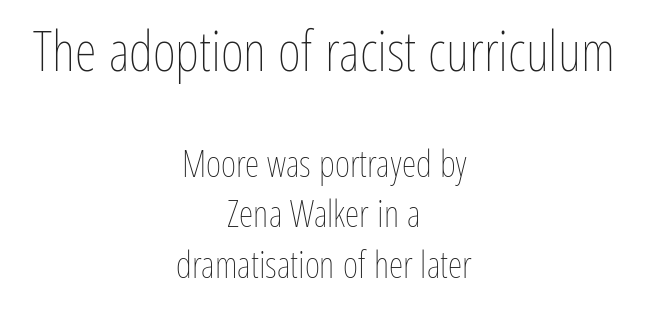
{"italic": "no", "bold": "no", "weight": "thin", "width": "condensed", "stroke_contrast": "low", "x_height": "medium", "monospaced": "no", "underline": "no", "align": "center", "line_spacing": "normal", "line_spacing_ratio": 1.37, "letter_spacing": "normal", "letter_spacing_em": 0.0, "larger_block": "first", "size_ratio": 1.51, "glyph_px": 56}
